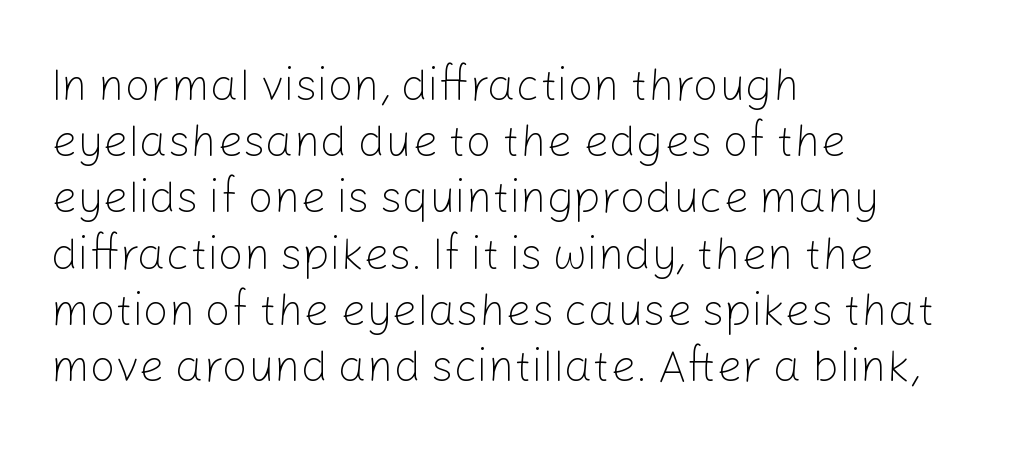
The words here are not underlined. Each word holds together tightly as a unit, with standard inter-letter gaps. A typesetter would call this proportional, since set widths differ per character. Rendered with straight, roman letterforms. The lines are quadded left. Note: no serifs on the glyphs.
